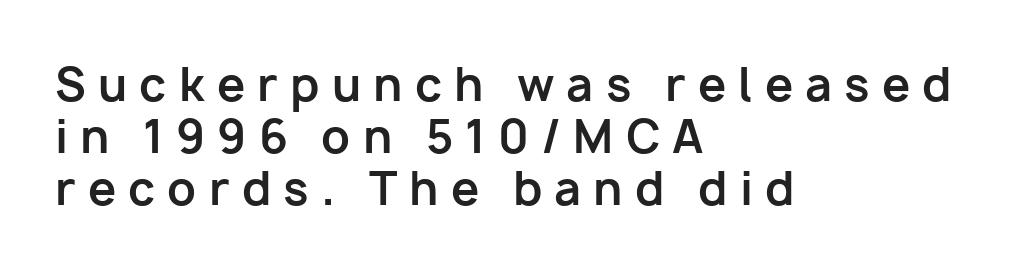
The image shows 45 px bold sans-serif type, upright; set left-aligned, line spacing 1.16x, unusually wide letter spacing (+0.27 em), not underlined; low stroke contrast and a medium x-height.
